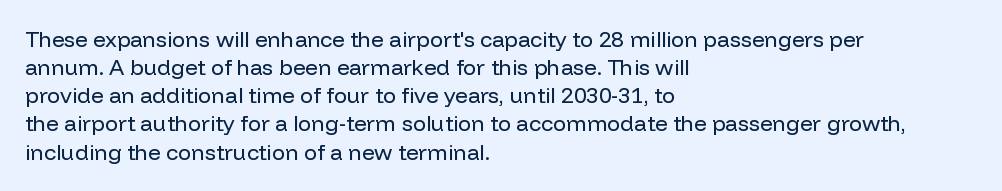
Normally led — the rows are evenly, conventionally spaced. Underlining? Definitely not there. The axis of the letterforms is exactly vertical. The passage is arranged the way most books set body copy — flush left. Default kerning and tracking; the words read as compact shapes.
